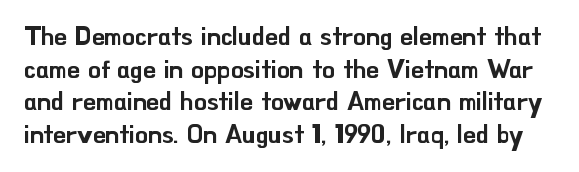
{"italic": "no", "underline": "no", "line_spacing": "normal", "line_spacing_ratio": 1.31, "letter_spacing": "normal", "letter_spacing_em": 0.0, "glyph_px": 25}
